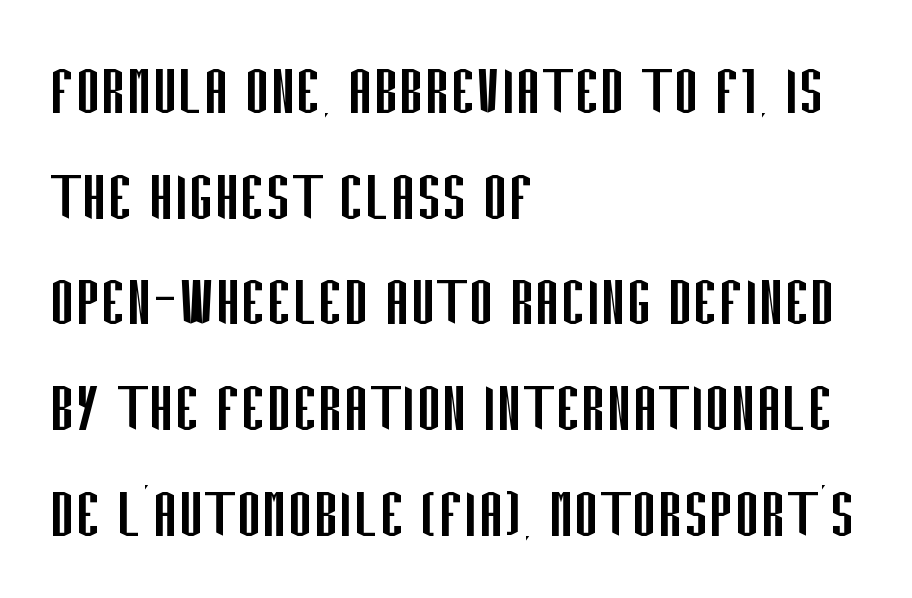
Q: Is the text bold? A: No.
Q: Is the text italic (slanted)? A: No, it is upright.
Q: Is the typeface a serif or a sans-serif typeface? A: Sans-serif.
Q: Is the text underlined? A: No.
Q: How is the paragraph aligned? A: Left-aligned.
Q: Is the spacing between letters normal or unusually wide? A: Normal.
Q: Is the spacing between lines tight, normal or loose? A: Normal.
Q: Width (condensed, normal, or wide)? A: Condensed.
Q: Stroke contrast? A: Low.
Q: x-height? A: Large.
Q: Monospaced? A: No.
